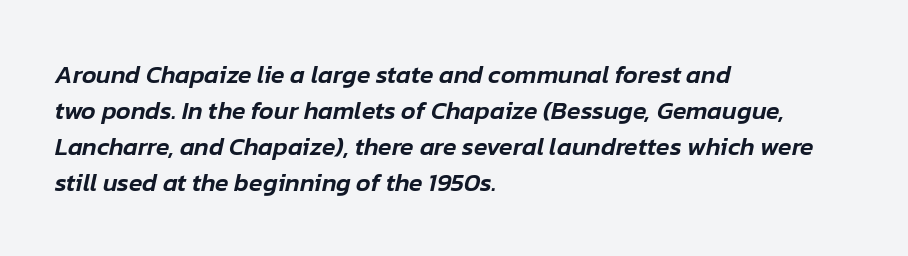
The letters are slanted; this is an italic face. Notice how descenders clear the ascenders below comfortably — that's standard leading. These lines keep a tight, regular rhythm from letter to letter. A classic flush-left, rag-right setting is used for this passage. Beneath every word, the page is bare.
